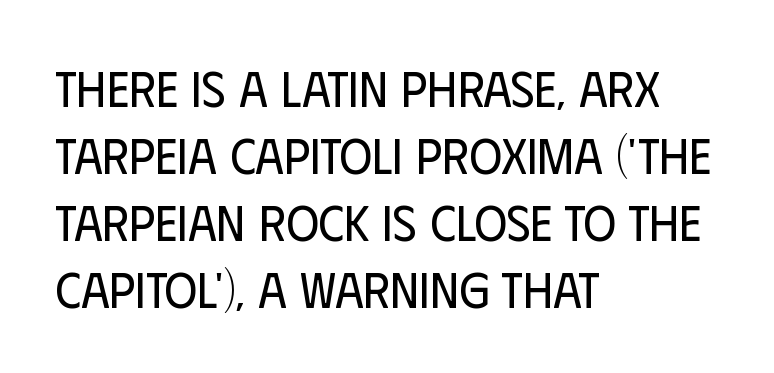
Counters stay open thanks to moderate or lighter strokes. Nobody drew a line under any word here. The letterforms sit shoulder to shoulder at normal distance. This sample uses an upright cut, with every glyph sitting square on the baseline.
